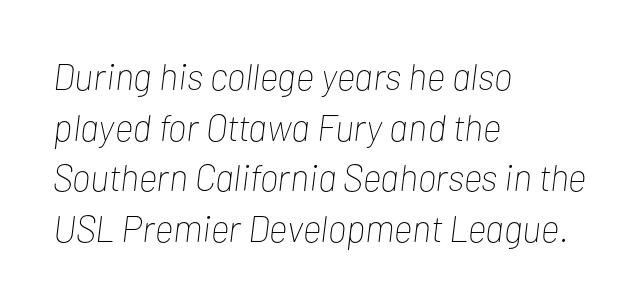
{"italic": "yes", "lean": "right", "slant_degrees": 7, "bold": "no", "weight": "thin", "width": "condensed", "stroke_contrast": "low", "x_height": "medium", "monospaced": "no", "underline": "no", "align": "left", "line_spacing": "normal", "line_spacing_ratio": 1.37, "letter_spacing": "normal", "letter_spacing_em": 0.0, "glyph_px": 37}
